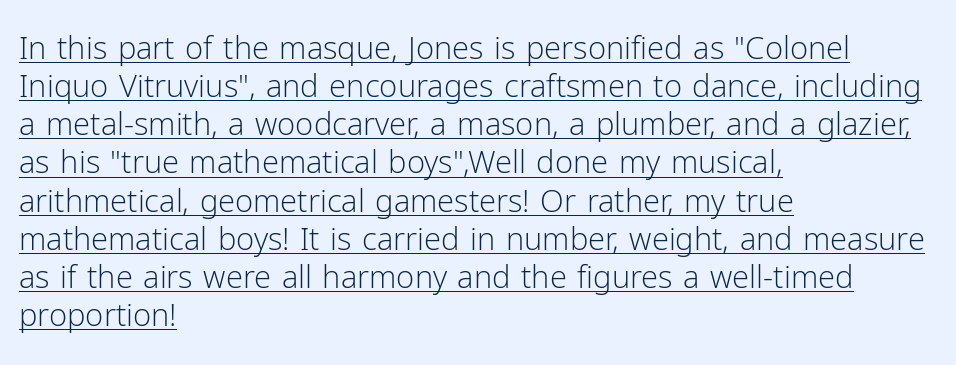
{"serif": "no", "italic": "no", "bold": "no", "weight": "light", "width": "normal", "stroke_contrast": "low", "x_height": "medium", "monospaced": "no", "underline": "yes", "align": "left", "line_spacing_ratio": 1.23, "letter_spacing": "normal", "letter_spacing_em": 0.0, "glyph_px": 31}
